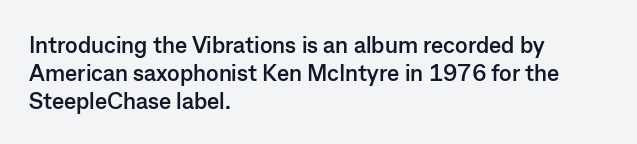
Q: Is the text bold? A: Yes.
Q: Is the text italic (slanted)? A: No, it is upright.
Q: Is the text underlined? A: No.
Q: How is the paragraph aligned? A: Left-aligned.
Q: Is the spacing between letters normal or unusually wide? A: Normal.
